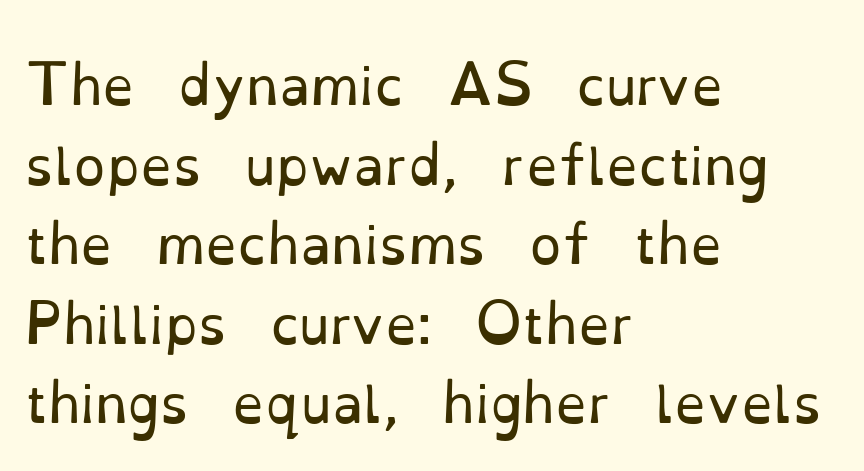
The image shows 51 px regular-weight serif type, upright; set left-aligned, normal line spacing (1.56x), normal letter spacing, not underlined; low stroke contrast and a small x-height.
